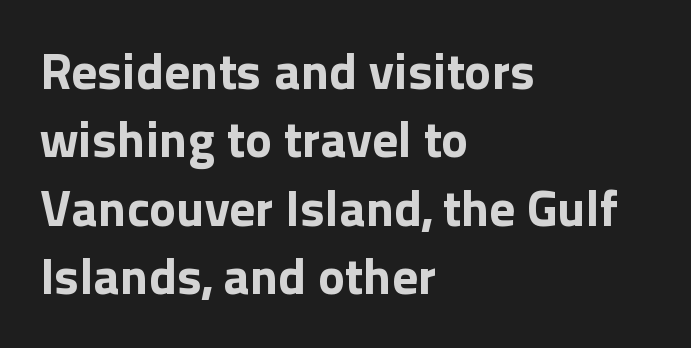
Q: Is the text bold? A: Yes.
Q: Is the text italic (slanted)? A: No, it is upright.
Q: Is the typeface a serif or a sans-serif typeface? A: Sans-serif.
Q: Is the text underlined? A: No.
Q: How is the paragraph aligned? A: Left-aligned.
Q: Is the spacing between letters normal or unusually wide? A: Normal.
Q: Is the spacing between lines tight, normal or loose? A: Normal.
Q: Width (condensed, normal, or wide)? A: Normal.
Q: x-height? A: Medium.
Q: Monospaced? A: No.
